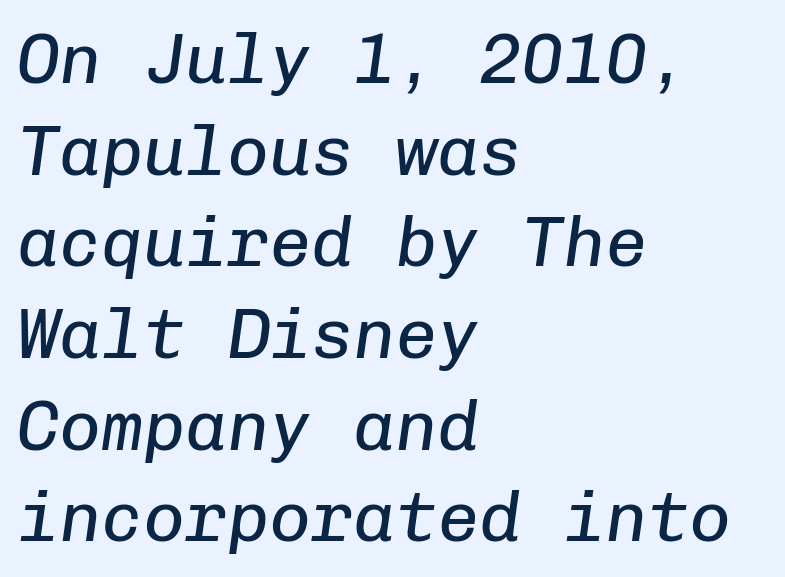
{"italic": "yes", "lean": "right", "slant_degrees": 8, "bold": "no", "weight": "regular", "width": "normal", "stroke_contrast": "low", "x_height": "medium", "monospaced": "yes", "underline": "no", "align": "left", "line_spacing": "normal", "line_spacing_ratio": 1.31, "letter_spacing": "normal", "letter_spacing_em": 0.0, "glyph_px": 70}
